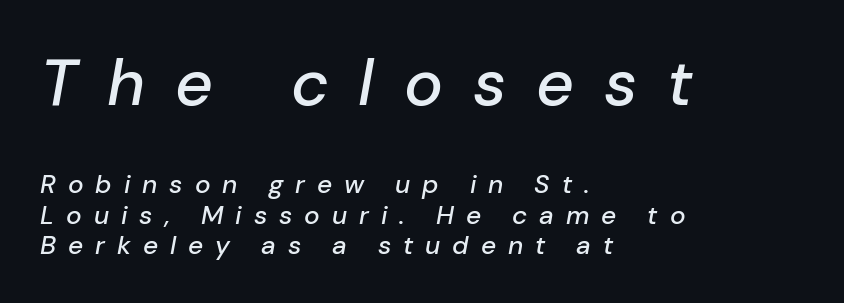
{"italic": "yes", "lean": "right", "slant_degrees": 10, "width": "normal", "stroke_contrast": "low", "x_height": "medium", "monospaced": "no", "underline": "no", "align": "left", "line_spacing_ratio": 1.16, "letter_spacing": "wide", "letter_spacing_em": 0.46, "larger_block": "first", "size_ratio": 2.5, "glyph_px": 65}
